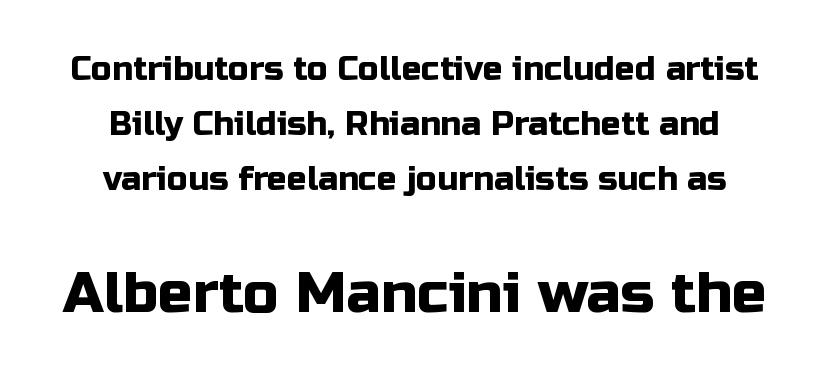
{"serif": "no", "italic": "no", "width": "normal", "stroke_contrast": "low", "x_height": "medium", "monospaced": "no", "underline": "no", "line_spacing": "normal", "line_spacing_ratio": 1.66, "letter_spacing": "normal", "letter_spacing_em": 0.0, "larger_block": "second", "size_ratio": 1.73, "glyph_px": 57}
